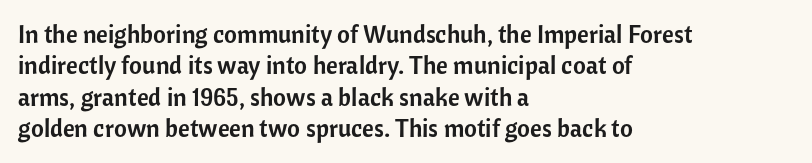
Q: Is the text italic (slanted)? A: No, it is upright.
Q: Is the text underlined? A: No.
Q: How is the paragraph aligned? A: Left-aligned.
Q: Is the spacing between letters normal or unusually wide? A: Normal.
Q: Is the spacing between lines tight, normal or loose? A: Normal.
